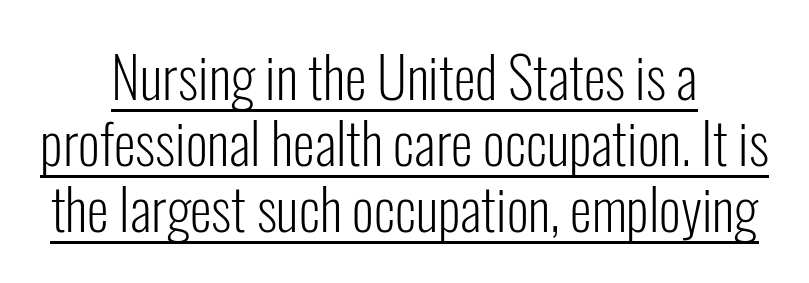
The lettering is marked with a stroke running underneath it. The rendering uses natural spacing where letterforms have individual widths. Students, note that the glyphs here touch the page at normal intervals. The strokes carry an ordinary text weight at most. This rendering employs a face without finishing strokes, i.e., a sans-serif. A student would call this center alignment; a typographer would say set centered.
